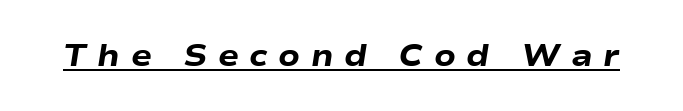
The image shows 31 px heavy, wide type, italic (leaning right); set unusually wide letter spacing (+0.34 em), underlined; low stroke contrast and a medium x-height.
